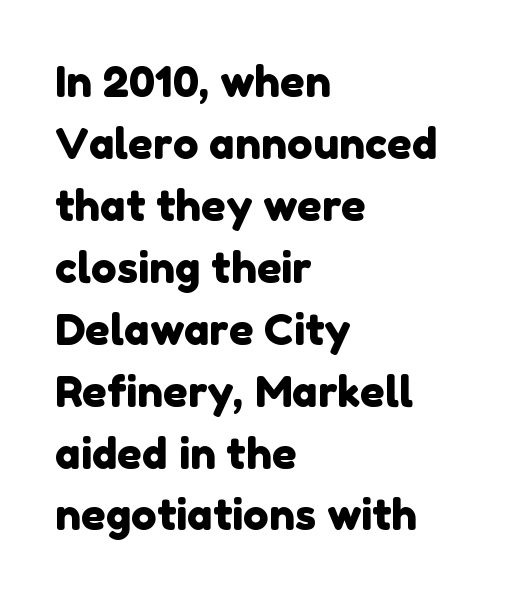
{"serif": "no", "width": "normal", "stroke_contrast": "low", "x_height": "medium", "monospaced": "no", "underline": "no", "align": "left", "line_spacing": "normal", "line_spacing_ratio": 1.44, "letter_spacing": "normal", "letter_spacing_em": 0.0, "glyph_px": 43}
